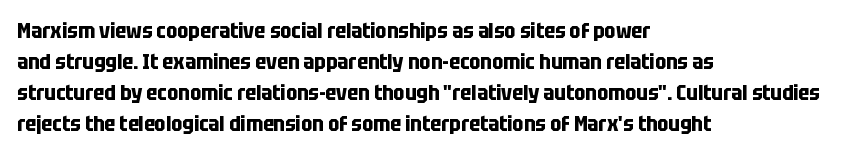
{"italic": "no", "bold": "yes", "underline": "no", "align": "left", "line_spacing": "normal", "line_spacing_ratio": 1.47, "letter_spacing": "normal", "letter_spacing_em": 0.0, "glyph_px": 21}
